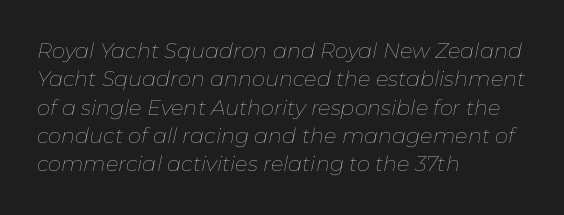
The image shows 21 px text type, italic (leaning right); set left-aligned, normal line spacing (1.35x), normal letter spacing, not underlined.
